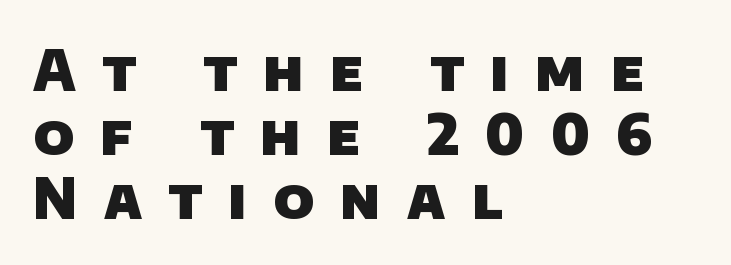
{"serif": "no", "bold": "yes", "weight": "heavy", "width": "normal", "stroke_contrast": "low", "x_height": "large", "monospaced": "no", "underline": "no", "align": "left", "line_spacing": "tight", "line_spacing_ratio": 1.14, "letter_spacing": "wide", "letter_spacing_em": 0.47, "glyph_px": 56}
